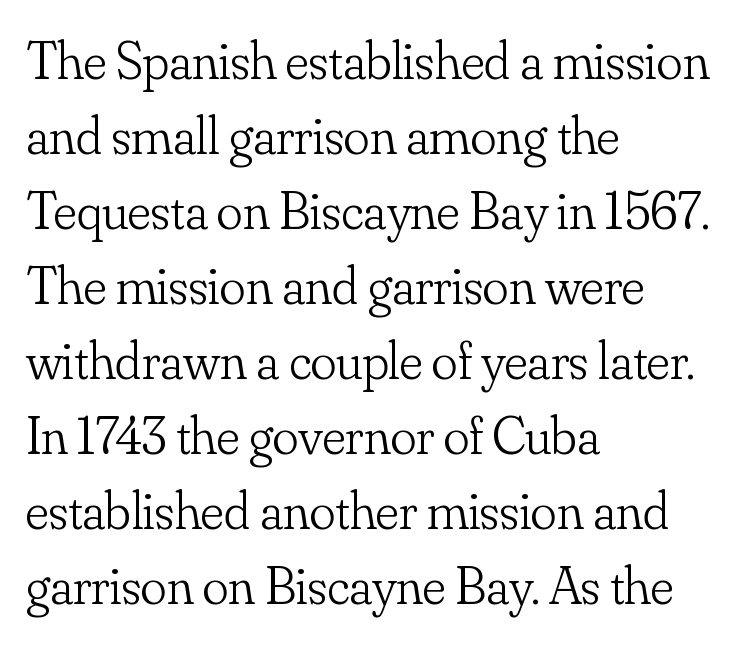
Observe the serifs anchoring each vertical stroke in this sample. The glyphs are unaccompanied by any horizontal stroke below them. This rendering leaves character spacing at its baseline value. Successive baselines arrive at the customary interval. Is this a fixed-width face? No — the glyphs have proportional, varying widths.
